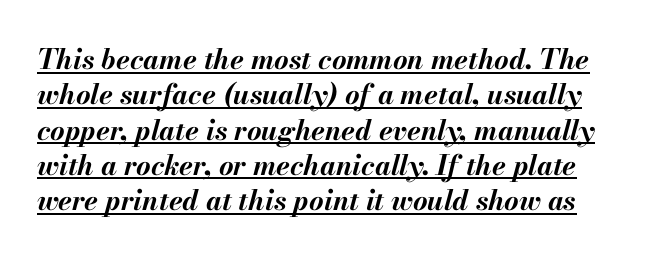
{"italic": "yes", "lean": "right", "slant_degrees": 13, "bold": "yes", "weight": "bold", "width": "normal", "stroke_contrast": "medium", "x_height": "small", "monospaced": "no", "underline": "yes", "line_spacing": "normal", "line_spacing_ratio": 1.26, "letter_spacing": "normal", "letter_spacing_em": 0.0, "glyph_px": 28}
